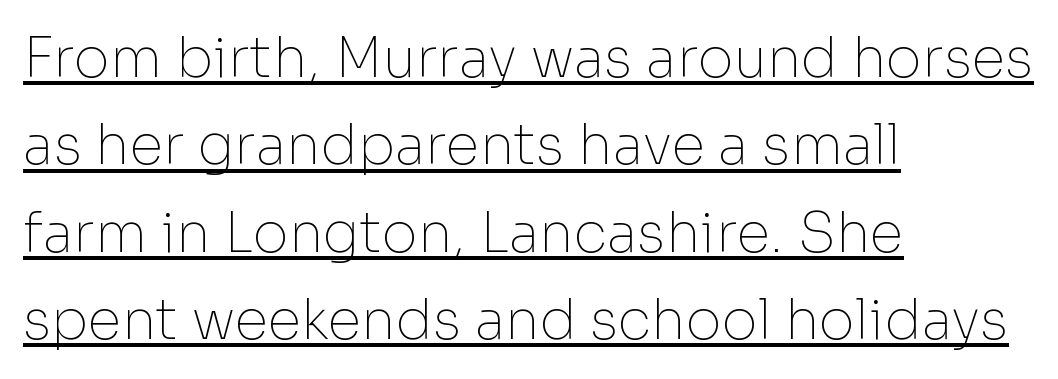
The rendered words wear a rule along their underside. Look at the bottom of the vertical strokes: they stop flat, with no serifs. The passage shown stacks its lines at a standard gap. Does the copy run flush right? No — it runs flush left. Nope, not italic — everything's standing straight. The gaps between neighbouring characters are ordinary and unremarkable.
